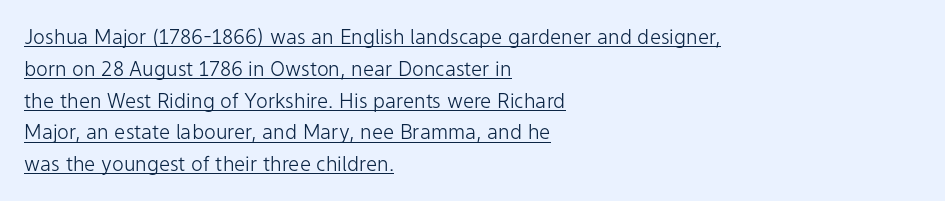
The image shows 20 px text type, upright; set left-aligned, normal line spacing (1.59x), normal letter spacing, underlined.
